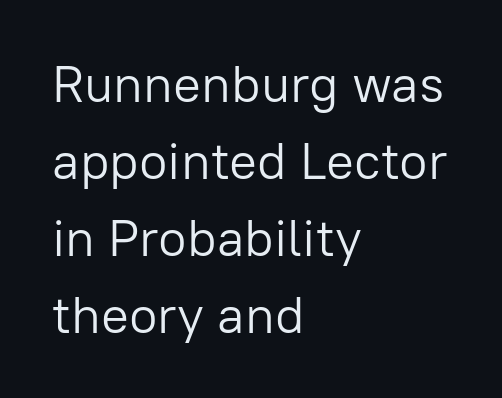
Proportional: the letters do not fall into vertical columns. Quick note: interline space is typical. Does the type have serifs? No, each stem ends abruptly. These lines keep a tight, regular rhythm from letter to letter.
